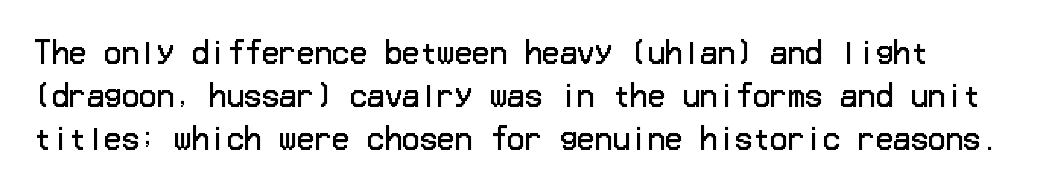
Q: Is the text bold? A: No.
Q: Is the text italic (slanted)? A: No, it is upright.
Q: Is the typeface a serif or a sans-serif typeface? A: Sans-serif.
Q: Is the text underlined? A: No.
Q: Is the spacing between letters normal or unusually wide? A: Normal.
Q: Is the spacing between lines tight, normal or loose? A: Normal.
Q: Width (condensed, normal, or wide)? A: Normal.
Q: Stroke contrast? A: Low.
Q: x-height? A: Medium.
